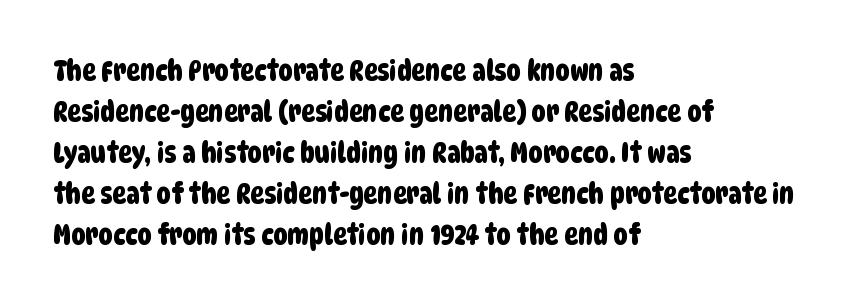
The image shows 29 px condensed sans-serif type; set left-aligned, normal line spacing (1.41x), normal letter spacing, not underlined; low stroke contrast and a large x-height.
